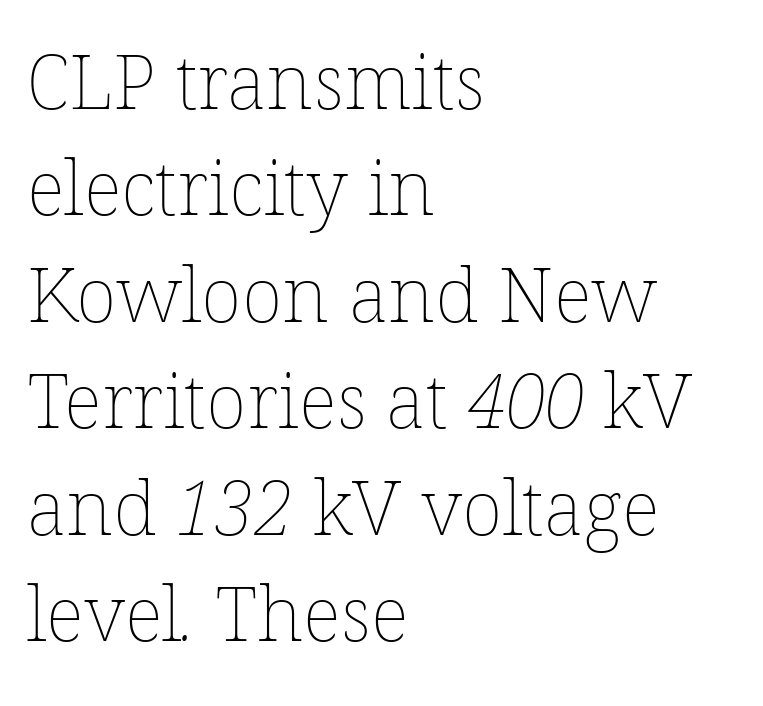
The image shows 76 px thin type; set left-aligned, normal line spacing (1.4x), normal letter spacing, not underlined; low stroke contrast and a medium x-height.
